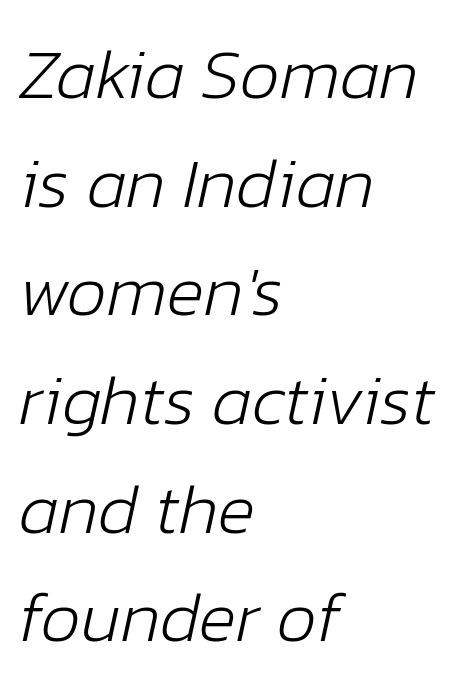
The image shows 71 px light type, italic (leaning right); set left-aligned, normal line spacing (1.53x), normal letter spacing, not underlined; low stroke contrast and a medium x-height.
